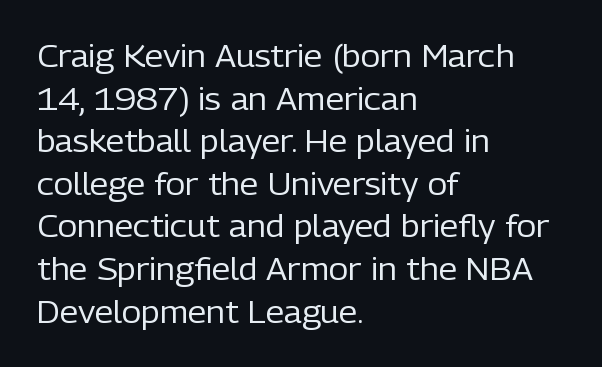
{"serif": "no", "italic": "no", "bold": "no", "weight": "regular", "width": "normal", "stroke_contrast": "low", "x_height": "medium", "monospaced": "no", "underline": "no", "align": "left", "line_spacing": "normal", "line_spacing_ratio": 1.42, "letter_spacing": "normal", "letter_spacing_em": 0.0, "glyph_px": 30}
